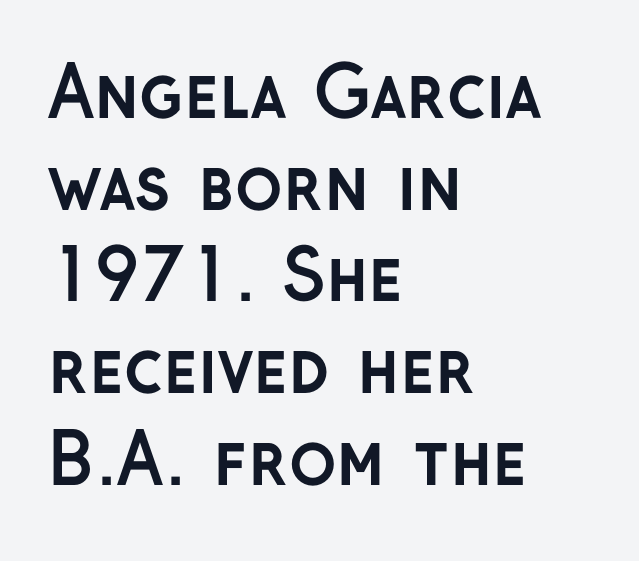
{"serif": "no", "italic": "no", "bold": "yes", "weight": "semibold", "width": "normal", "stroke_contrast": "low", "x_height": "medium", "monospaced": "no", "underline": "no", "align": "left", "line_spacing": "normal", "line_spacing_ratio": 1.31, "letter_spacing": "normal", "letter_spacing_em": 0.0, "glyph_px": 70}
